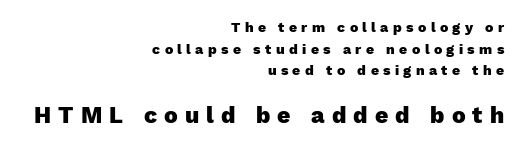
Students, note that the glyphs here are deliberately spaced far apart. The designer gave the closing block more size than the opening block. A dark, heavy texture on the line: the type is bold. The passage shown is not underscored anywhere. Line ends are locked; line starts wander. The letters stand upright; this is a roman face.
